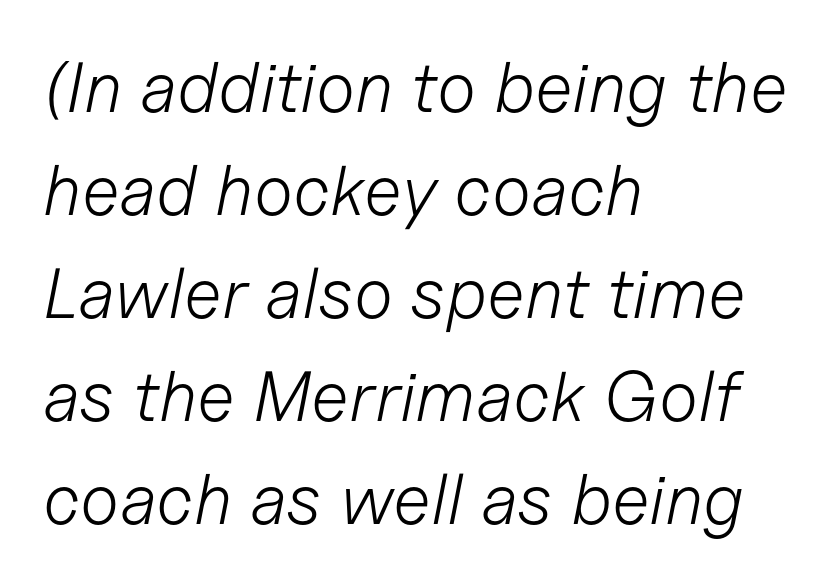
Q: Is the text bold? A: No.
Q: Is the text italic (slanted)? A: Yes, it leans right by about 11 degrees.
Q: Is the text underlined? A: No.
Q: How is the paragraph aligned? A: Left-aligned.
Q: Is the spacing between letters normal or unusually wide? A: Normal.
Q: Is the spacing between lines tight, normal or loose? A: Normal.
Q: Width (condensed, normal, or wide)? A: Normal.
Q: Stroke contrast? A: Low.
Q: x-height? A: Medium.
Q: Monospaced? A: No.
